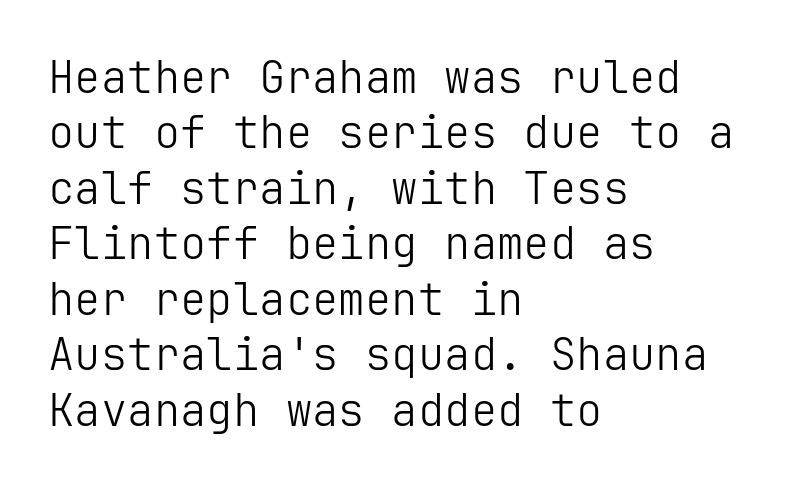
{"serif": "no", "italic": "no", "bold": "no", "weight": "light", "width": "normal", "stroke_contrast": "low", "x_height": "medium", "underline": "no", "align": "left", "line_spacing": "normal", "line_spacing_ratio": 1.26, "letter_spacing": "normal", "letter_spacing_em": 0.0, "glyph_px": 44}
